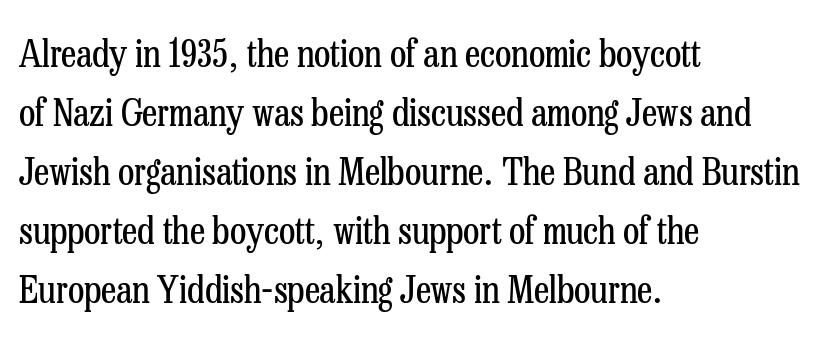
Underlining? Definitely not there. Leading: standard. The rendering shows small feet on the letterforms — a serif design. The typesetting does not lean heavy: it is not bold. Do the characters align in a grid? No, the font is proportional.
